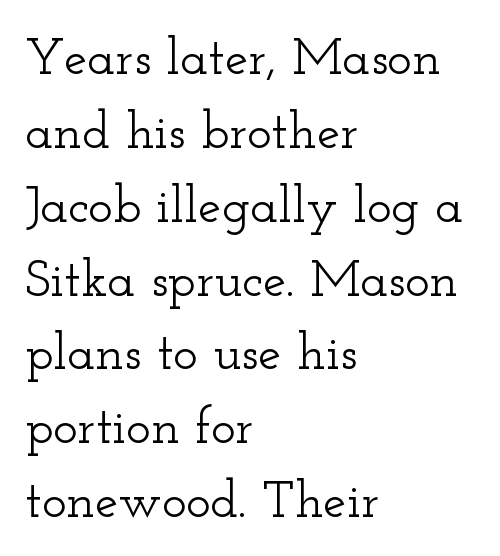
The image shows 52 px wide serif type, upright; set left-aligned, normal line spacing (1.42x), normal letter spacing, not underlined; low stroke contrast and a small x-height.
